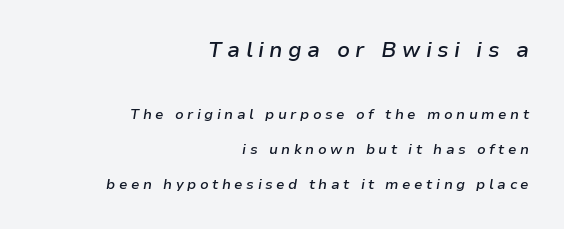
The image shows 21 px text type, italic (leaning right); set right-aligned, loose line spacing (2.49x), unusually wide letter spacing (+0.25 em), not underlined; the first (top) block is 1.5x larger.
